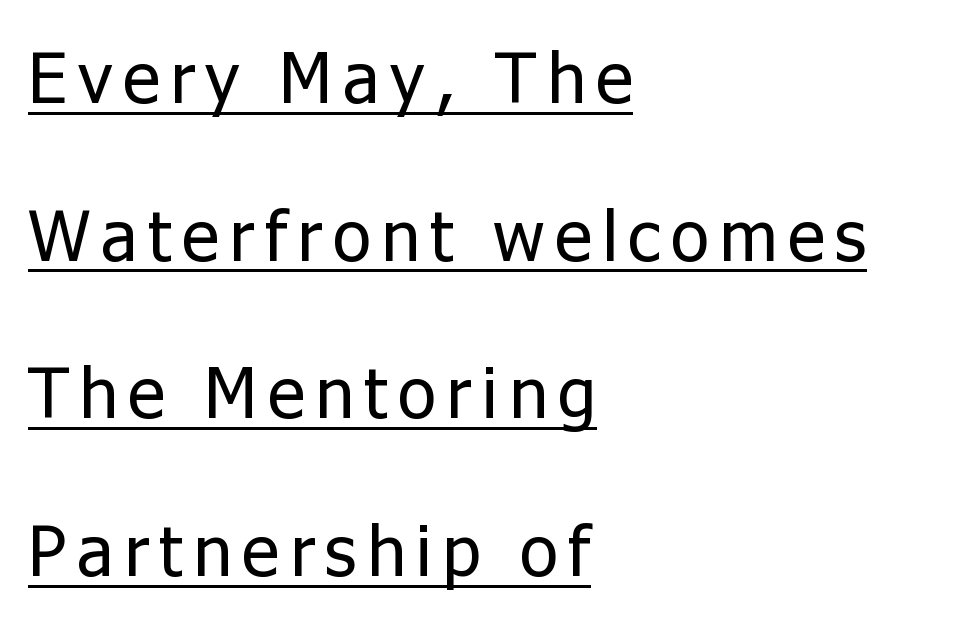
Q: Is the text bold? A: No.
Q: Is the text italic (slanted)? A: No, it is upright.
Q: Is the typeface a serif or a sans-serif typeface? A: Sans-serif.
Q: Is the text underlined? A: Yes.
Q: How is the paragraph aligned? A: Left-aligned.
Q: Is the spacing between lines tight, normal or loose? A: Loose.
Q: Width (condensed, normal, or wide)? A: Normal.
Q: Stroke contrast? A: Low.
Q: x-height? A: Medium.
Q: Monospaced? A: No.
